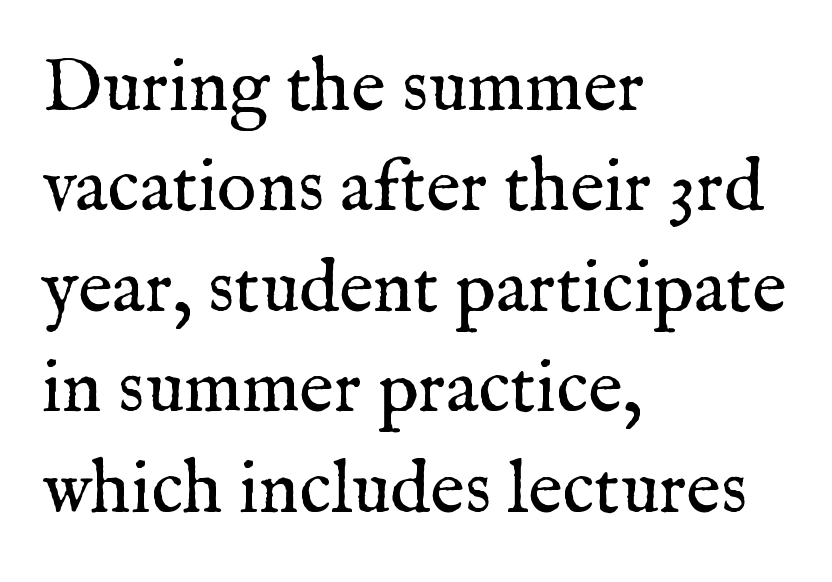
The typeface chosen for these lines features serifs. Ascenders rise straight up at ninety degrees. Clear beneath every line of the passage. The weight would be labelled regular, book, light, or lighter still.
